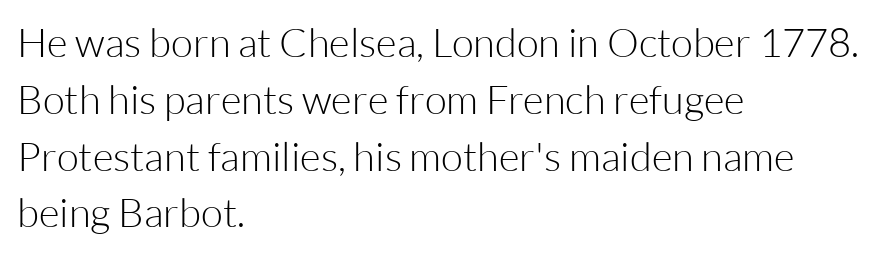
The image shows 40 px light sans-serif type, upright; set left-aligned, normal line spacing (1.42x), normal letter spacing, not underlined; low stroke contrast and a medium x-height.
